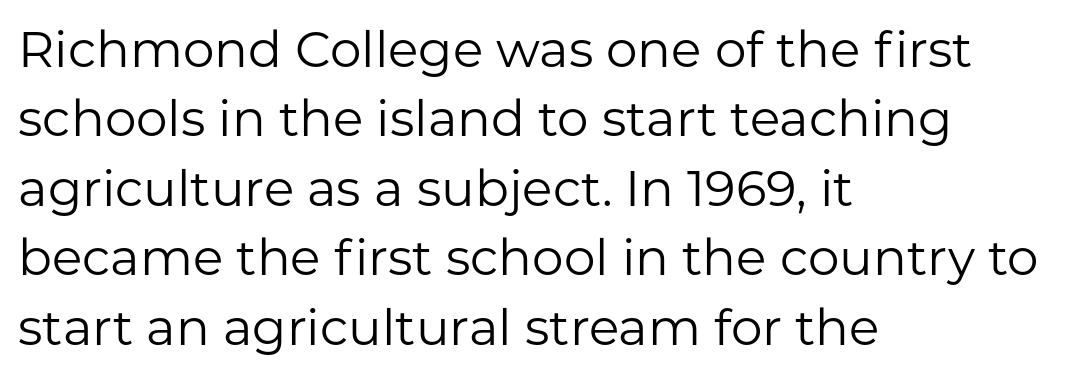
Q: Is the text bold? A: No.
Q: Is the text italic (slanted)? A: No, it is upright.
Q: Is the typeface a serif or a sans-serif typeface? A: Sans-serif.
Q: Is the text underlined? A: No.
Q: How is the paragraph aligned? A: Left-aligned.
Q: Is the spacing between letters normal or unusually wide? A: Normal.
Q: Is the spacing between lines tight, normal or loose? A: Normal.
Q: Width (condensed, normal, or wide)? A: Normal.
Q: Stroke contrast? A: Low.
Q: x-height? A: Medium.
Q: Monospaced? A: No.
